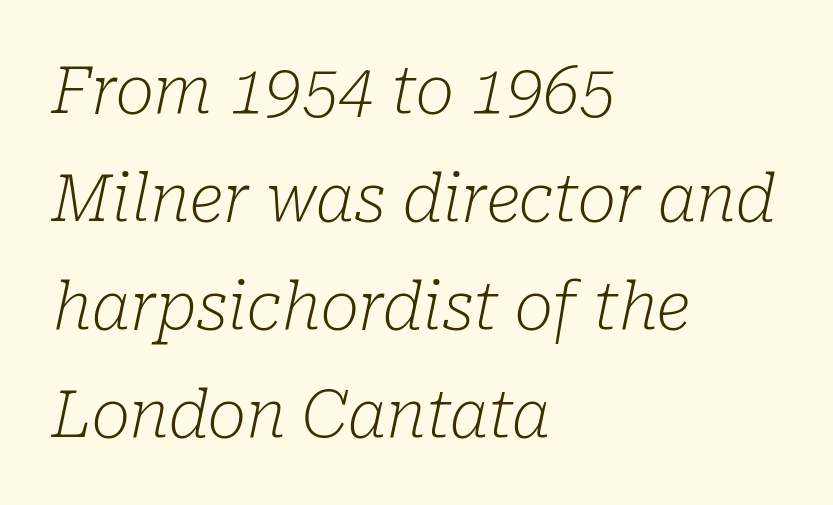
{"serif": "yes", "italic": "yes", "lean": "right", "slant_degrees": 10, "bold": "no", "weight": "light", "width": "normal", "stroke_contrast": "low", "x_height": "medium", "monospaced": "no", "underline": "no", "align": "left", "line_spacing": "normal", "line_spacing_ratio": 1.66, "letter_spacing": "normal", "letter_spacing_em": 0.0, "glyph_px": 65}
